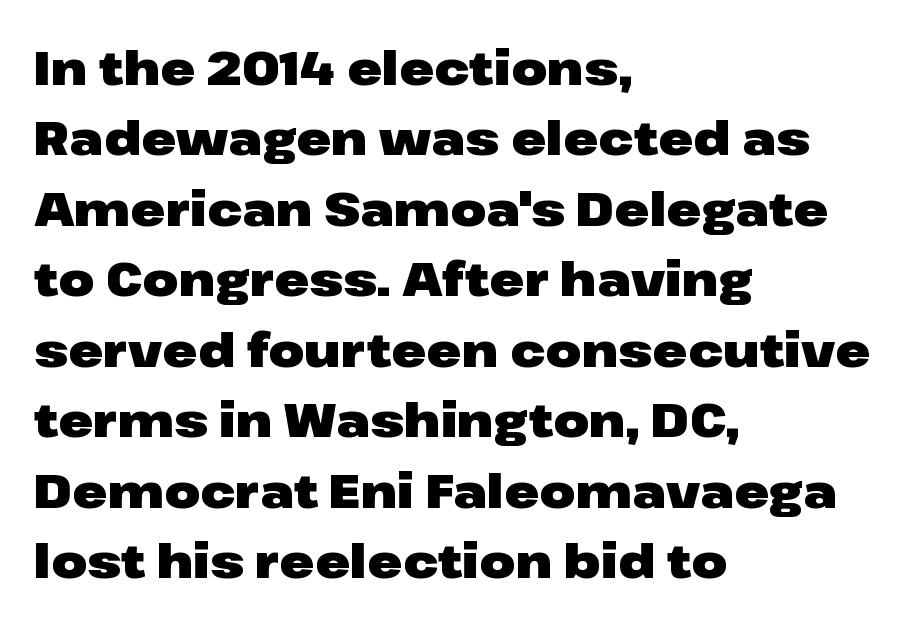
Visually the block forms a straight wall on the left and a jagged coastline on the right. Do the letters lean? They stand straight. Just letters on the line, the space beneath them empty. The leading is moderate, giving the passage an even texture. Look at the tracking — it's just the regular setting, nothing added. Looks like regular typesetting: each glyph gets only the width it needs.
